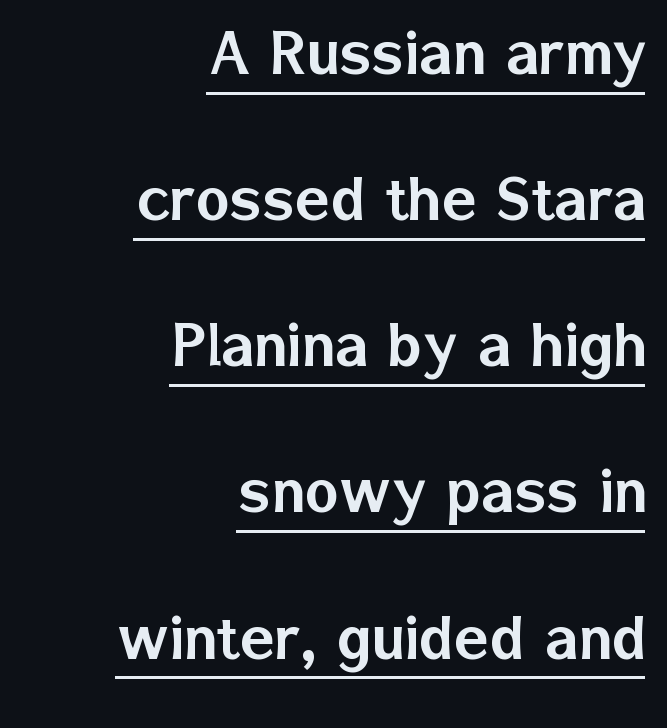
The image shows 72 px sans-serif type, upright; set right-aligned, loose line spacing (2.03x), normal letter spacing, underlined; low stroke contrast and a medium x-height.
